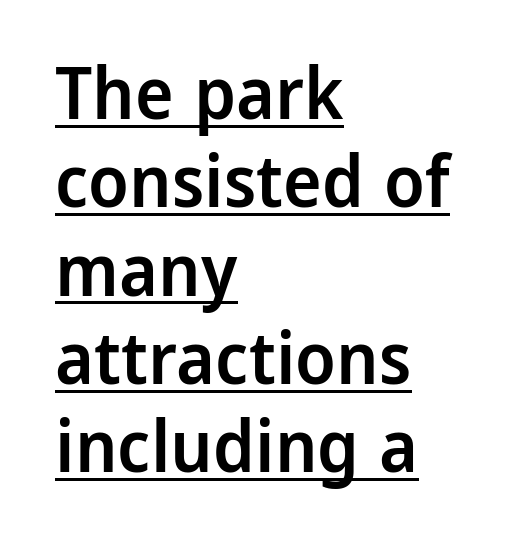
{"serif": "no", "italic": "no", "bold": "semi", "weight": "semibold", "width": "normal", "stroke_contrast": "low", "x_height": "medium", "monospaced": "no", "underline": "yes", "align": "left", "line_spacing_ratio": 1.21, "letter_spacing": "normal", "letter_spacing_em": 0.0, "glyph_px": 73}
